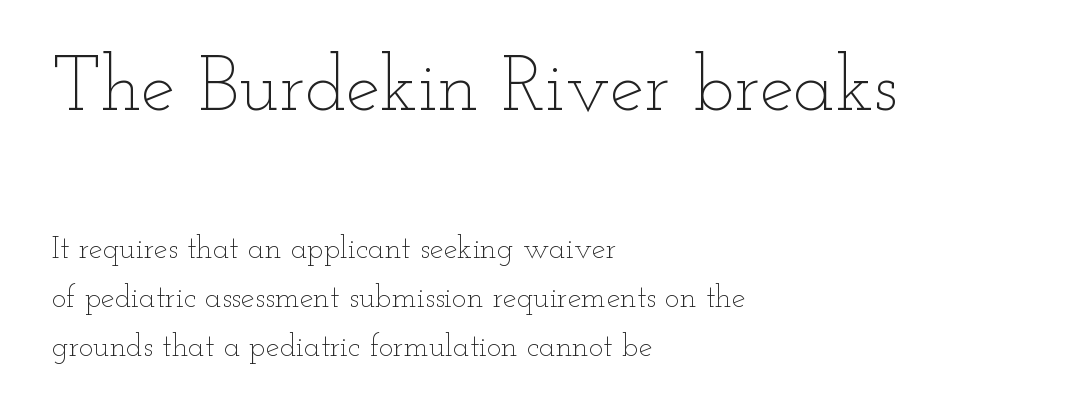
The image shows 77 px thin, wide type, upright; set left-aligned, normal line spacing (1.57x), normal letter spacing, not underlined; the first (top) block is 2.48x larger; low stroke contrast and a small x-height.
